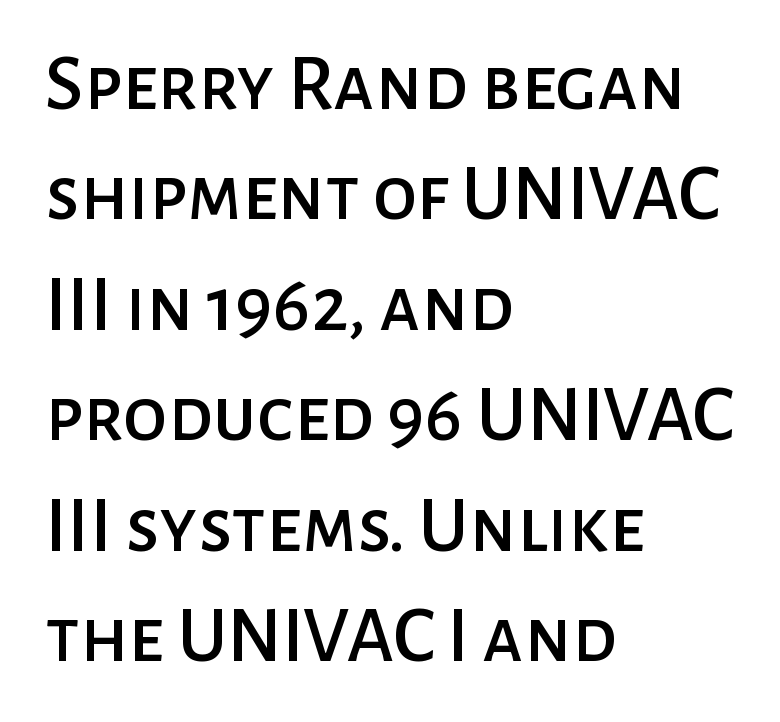
{"serif": "no", "italic": "no", "width": "normal", "stroke_contrast": "low", "x_height": "medium", "monospaced": "no", "underline": "no", "align": "left", "line_spacing": "normal", "line_spacing_ratio": 1.38, "letter_spacing": "normal", "letter_spacing_em": 0.0, "glyph_px": 80}
